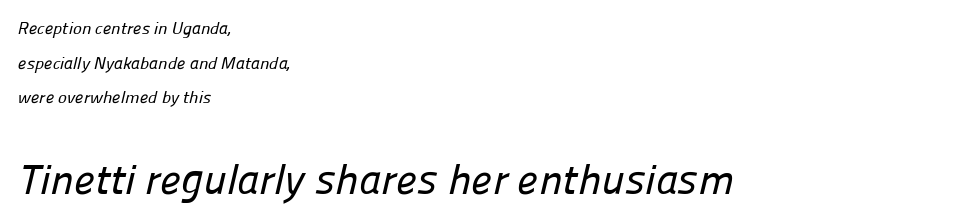
{"serif": "no", "width": "normal", "stroke_contrast": "low", "x_height": "medium", "monospaced": "no", "underline": "no", "align": "left", "line_spacing": "loose", "line_spacing_ratio": 2.03, "letter_spacing": "normal", "letter_spacing_em": 0.0, "larger_block": "second", "size_ratio": 2.47, "glyph_px": 42}
